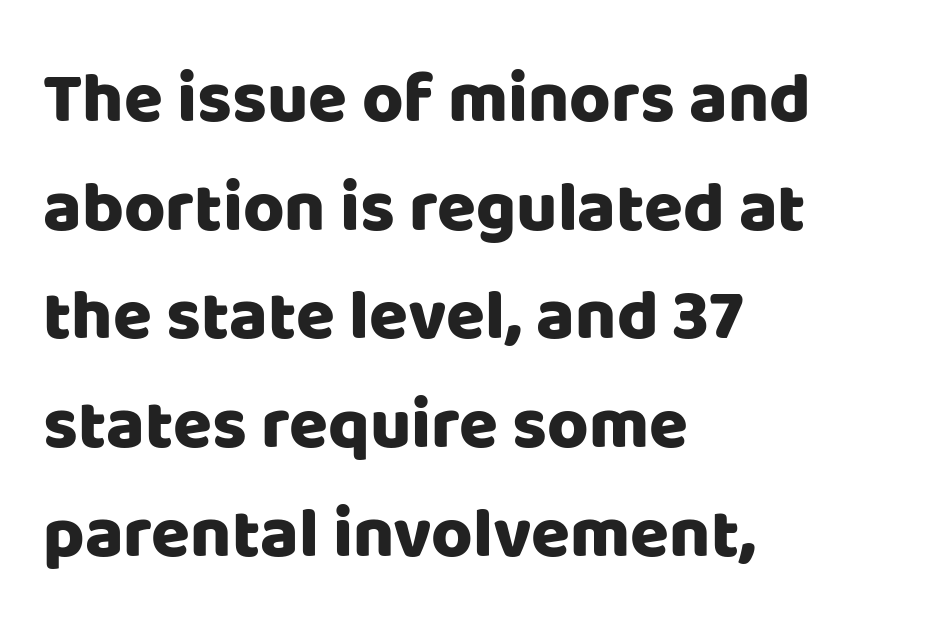
{"serif": "no", "italic": "no", "width": "normal", "stroke_contrast": "low", "x_height": "large", "monospaced": "no", "underline": "no", "align": "left", "line_spacing": "normal", "line_spacing_ratio": 1.53, "letter_spacing": "normal", "letter_spacing_em": 0.0, "glyph_px": 71}
